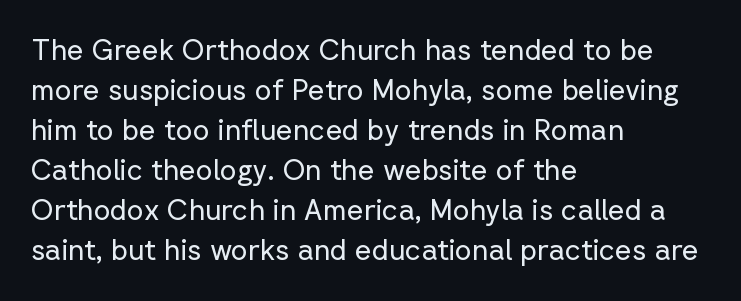
The glyphs in this specimen are sans serif. Here the designer chose a conventional face with non-uniform glyph widths. Stroke mass is kept to a normal reading level or below. The passage shown has conventional tracking throughout. Decoration check: the copy has no underline.
